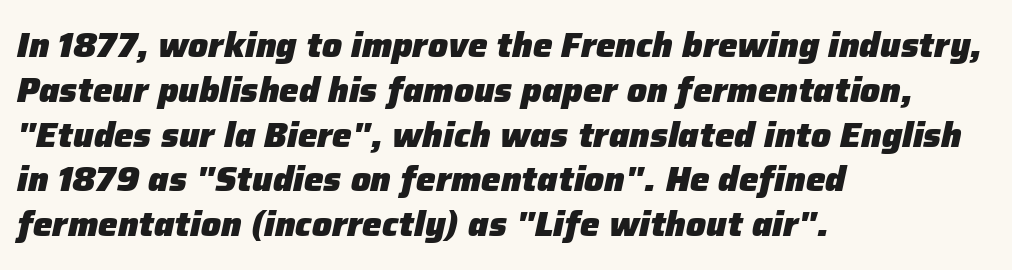
These lines are rendered in a variable-pitch font. The string is rendered with underlining switched off. The rendering applies a slant to the glyphs. Here the glyphs are tracked normally, forming tight word shapes.
